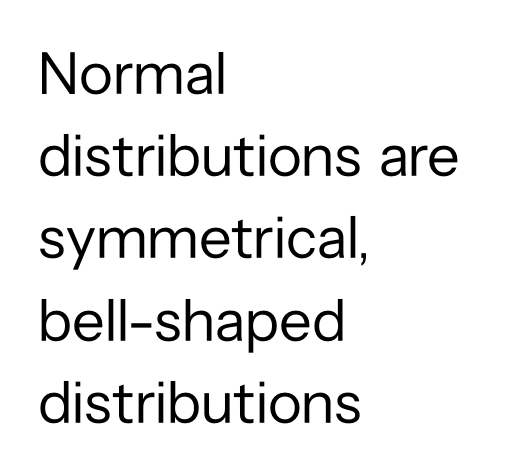
The image shows 60 px regular-weight sans-serif type, upright; set left-aligned, normal line spacing (1.37x), normal letter spacing, not underlined; low stroke contrast and a medium x-height.
